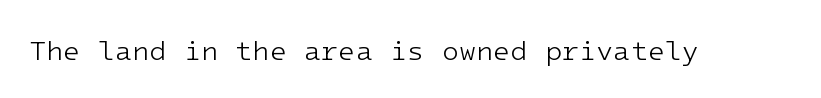
{"serif": "no", "italic": "no", "bold": "no", "weight": "light", "width": "normal", "stroke_contrast": "low", "x_height": "medium", "monospaced": "yes", "underline": "no", "letter_spacing": "normal", "letter_spacing_em": 0.0, "glyph_px": 28}
